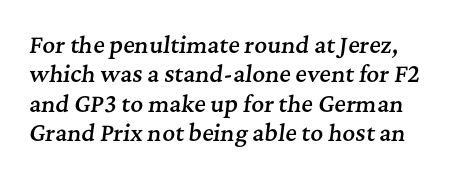
The image shows 22 px text type, italic (leaning right); set normal line spacing (1.34x), normal letter spacing, not underlined.
